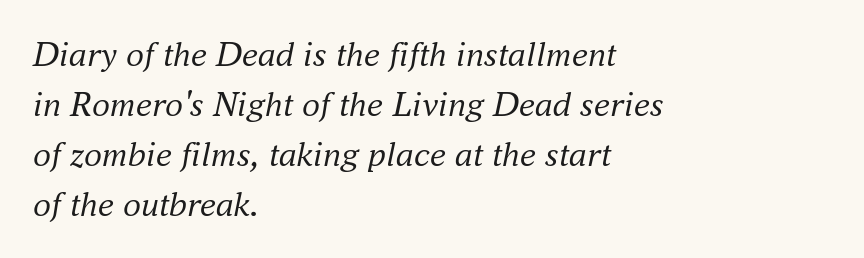
Horizontal bands of white between lines are of average thickness. Students, note that the glyphs here touch the page at normal intervals. The specimen reads as italic at a glance. Spacing verdict: proportional, widths tailored to each character.
